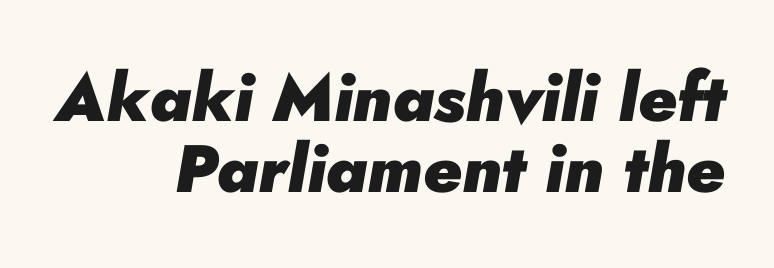
{"italic": "yes", "lean": "right", "slant_degrees": 10, "bold": "yes", "weight": "heavy", "width": "normal", "stroke_contrast": "low", "x_height": "small", "monospaced": "no", "underline": "no", "align": "right", "line_spacing": "tight", "line_spacing_ratio": 1.06, "letter_spacing": "normal", "letter_spacing_em": 0.0, "glyph_px": 67}
